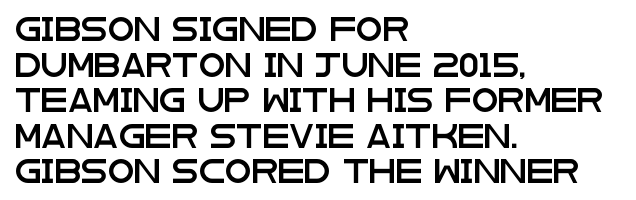
Q: Is the text italic (slanted)? A: No, it is upright.
Q: Is the text underlined? A: No.
Q: How is the paragraph aligned? A: Left-aligned.
Q: Is the spacing between letters normal or unusually wide? A: Normal.
Q: Is the spacing between lines tight, normal or loose? A: Normal.
